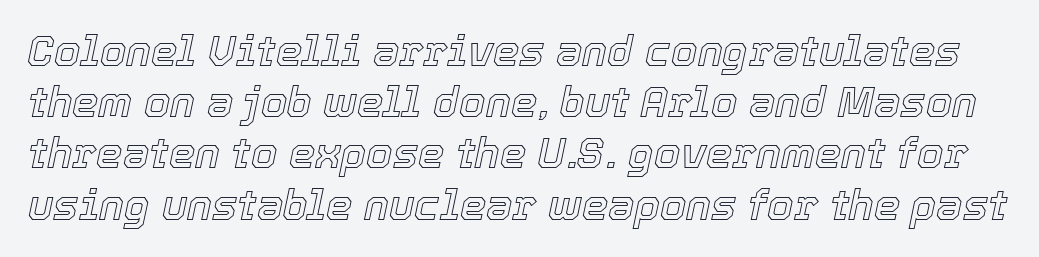
{"italic": "yes", "lean": "right", "slant_degrees": 12, "width": "normal", "x_height": "medium", "monospaced": "no", "underline": "no", "line_spacing_ratio": 1.22, "letter_spacing": "normal", "letter_spacing_em": 0.0, "glyph_px": 42}
